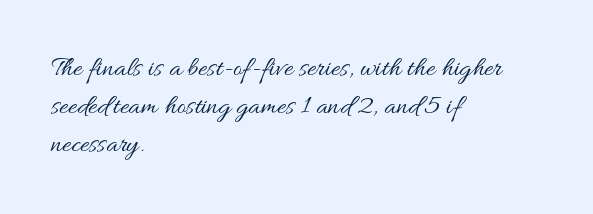
The image shows 28 px regular-weight, wide type; set left-aligned, normal line spacing (1.35x), normal letter spacing, not underlined; medium stroke contrast and a small x-height.
